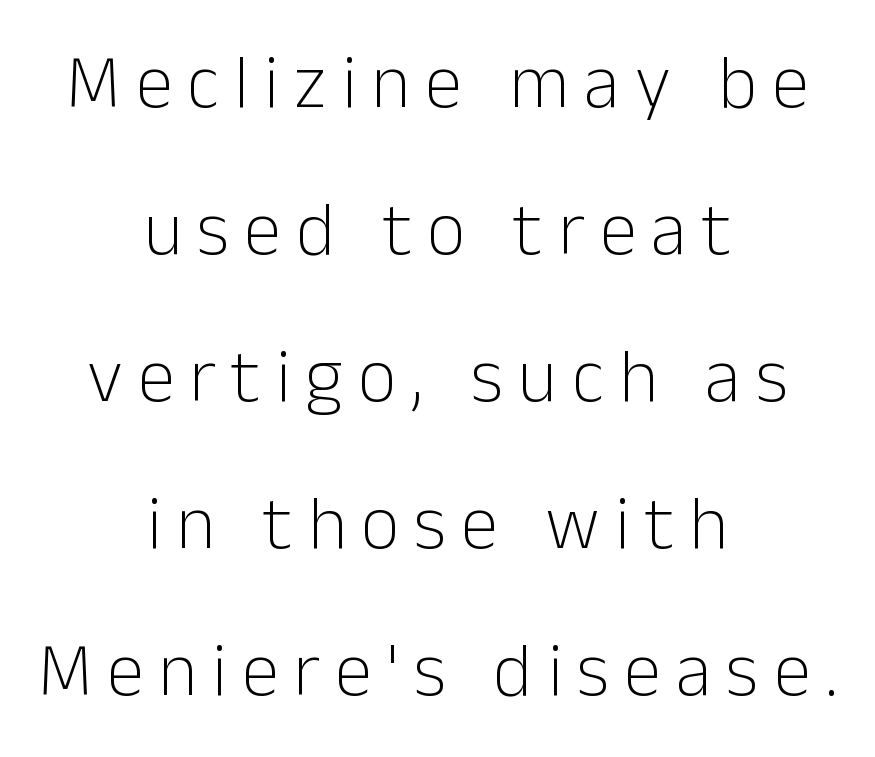
Q: Is the text bold? A: No.
Q: Is the text italic (slanted)? A: No, it is upright.
Q: Is the typeface a serif or a sans-serif typeface? A: Sans-serif.
Q: Is the text underlined? A: No.
Q: How is the paragraph aligned? A: Centered.
Q: Is the spacing between letters normal or unusually wide? A: Unusually wide.
Q: Is the spacing between lines tight, normal or loose? A: Loose.
Q: Width (condensed, normal, or wide)? A: Normal.
Q: Stroke contrast? A: Low.
Q: x-height? A: Medium.
Q: Monospaced? A: No.
